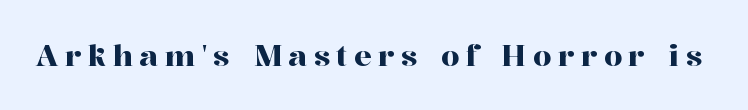
Letterform terminals end in serifs throughout the passage. The tracking jumps out immediately: characters are airy and widely separated. These lines are rendered in a variable-pitch font. Upright lettering throughout.
